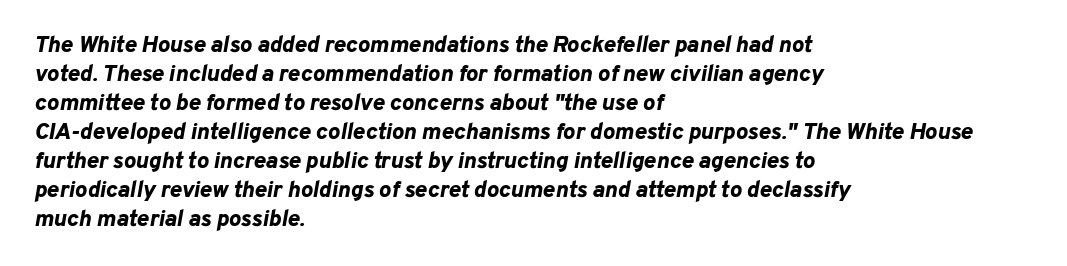
Q: Is the text bold? A: Yes.
Q: Is the text italic (slanted)? A: Yes, it leans right by about 10 degrees.
Q: Is the text underlined? A: No.
Q: How is the paragraph aligned? A: Left-aligned.
Q: Is the spacing between letters normal or unusually wide? A: Normal.
Q: Is the spacing between lines tight, normal or loose? A: Normal.
